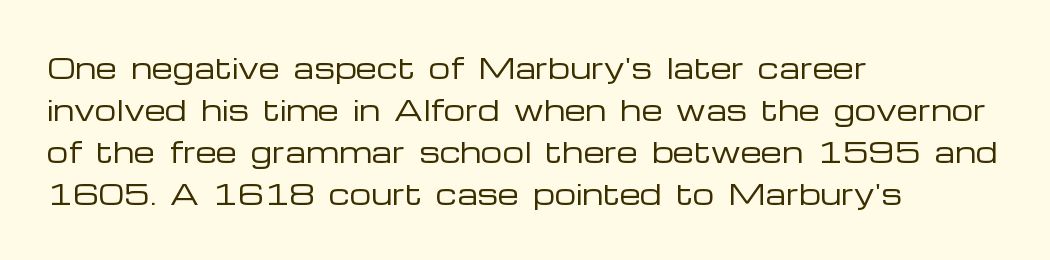
The image shows 27 px text type, upright; set left-aligned, normal line spacing (1.55x), normal letter spacing, not underlined.
